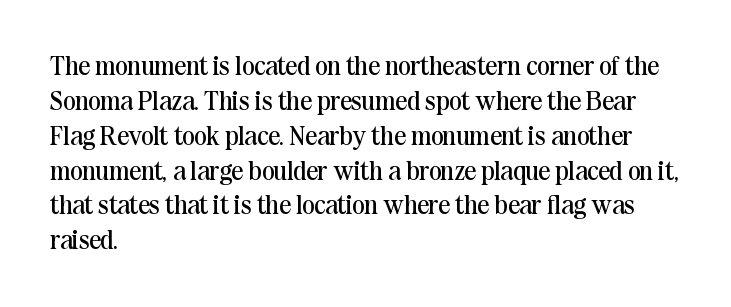
{"italic": "no", "bold": "no", "underline": "no", "align": "left", "line_spacing": "normal", "line_spacing_ratio": 1.34, "letter_spacing": "normal", "letter_spacing_em": 0.0, "glyph_px": 26}
